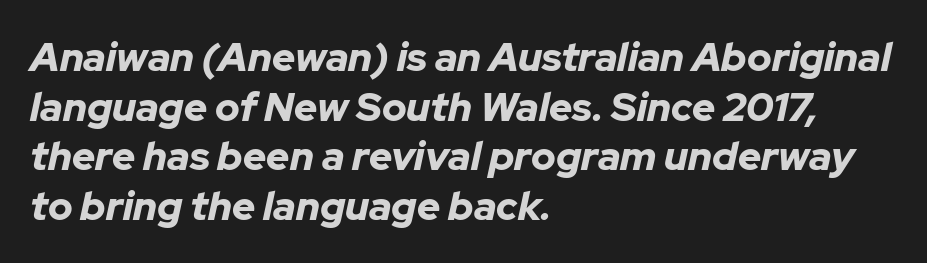
{"italic": "yes", "lean": "right", "slant_degrees": 12, "bold": "yes", "weight": "bold", "width": "normal", "stroke_contrast": "low", "x_height": "medium", "monospaced": "no", "underline": "no", "align": "left", "line_spacing_ratio": 1.24, "letter_spacing": "normal", "letter_spacing_em": 0.0, "glyph_px": 40}
